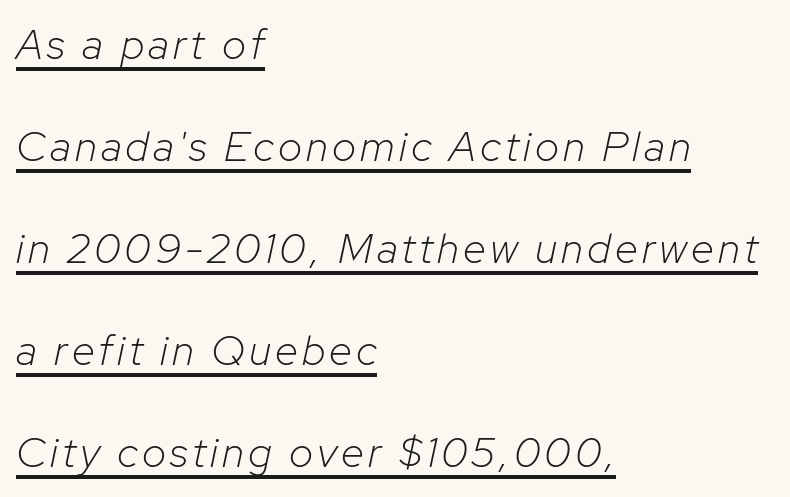
{"italic": "yes", "lean": "right", "slant_degrees": 12, "bold": "no", "weight": "light", "width": "normal", "stroke_contrast": "low", "x_height": "medium", "monospaced": "no", "underline": "yes", "align": "left", "line_spacing": "loose", "line_spacing_ratio": 2.43, "glyph_px": 42}
